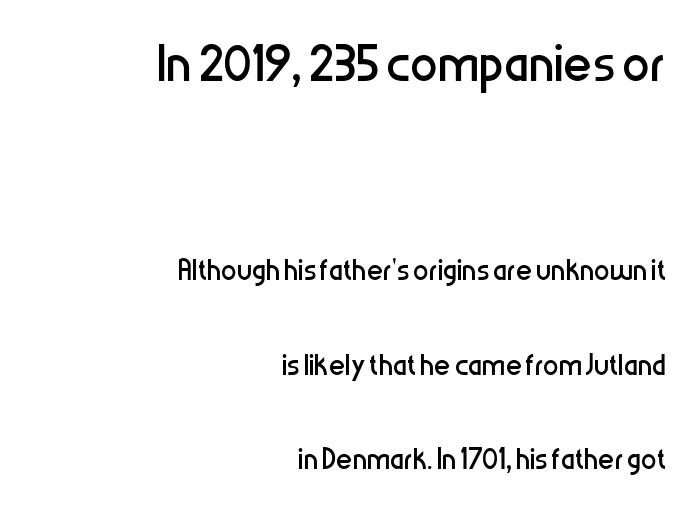
This rendering employs a face without finishing strokes, i.e., a sans-serif. Posture: straight, roman, zero tilt. Vertical spacing — loose. The type is set solid horizontally, with unmodified tracking.
